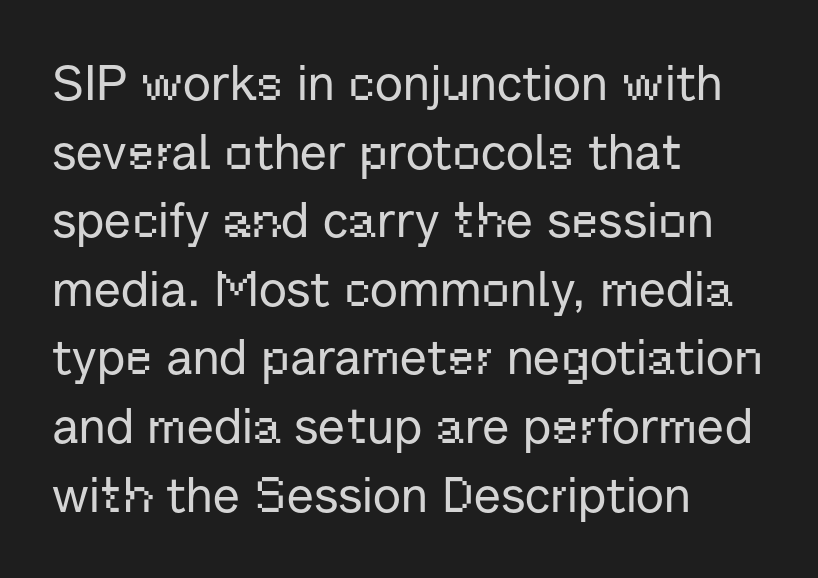
The image shows 49 px sans-serif type, upright; set left-aligned, normal line spacing (1.4x), normal letter spacing, not underlined; low stroke contrast and a medium x-height.
